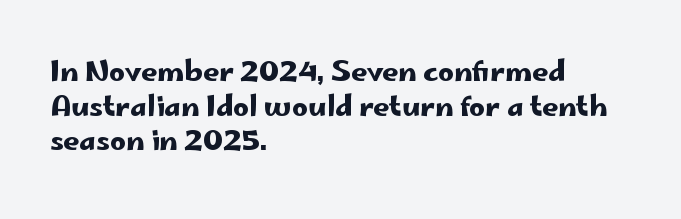
Q: Is the text italic (slanted)? A: No, it is upright.
Q: Is the typeface a serif or a sans-serif typeface? A: Sans-serif.
Q: Is the text underlined? A: No.
Q: How is the paragraph aligned? A: Left-aligned.
Q: Is the spacing between letters normal or unusually wide? A: Normal.
Q: Width (condensed, normal, or wide)? A: Wide.
Q: Stroke contrast? A: Low.
Q: x-height? A: Small.
Q: Monospaced? A: No.
